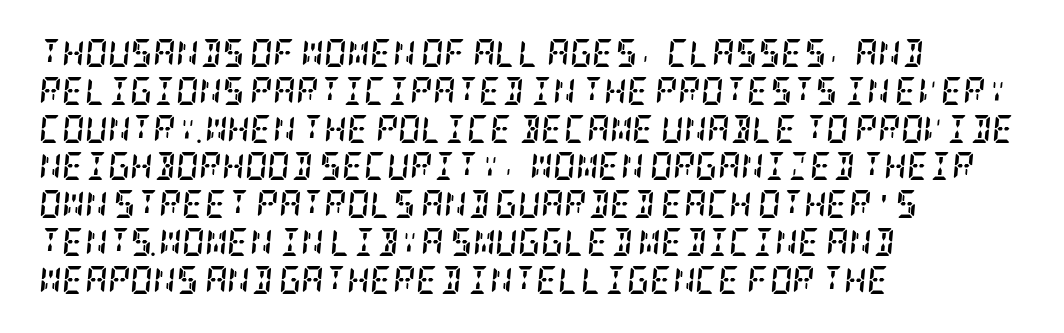
Q: Is the text bold? A: Yes.
Q: Is the text italic (slanted)? A: Yes, it leans right by about 5 degrees.
Q: Is the typeface a serif or a sans-serif typeface? A: Serif.
Q: Is the text underlined? A: No.
Q: How is the paragraph aligned? A: Left-aligned.
Q: Is the spacing between letters normal or unusually wide? A: Normal.
Q: Is the spacing between lines tight, normal or loose? A: Normal.
Q: Width (condensed, normal, or wide)? A: Condensed.
Q: Stroke contrast? A: Low.
Q: x-height? A: Large.
